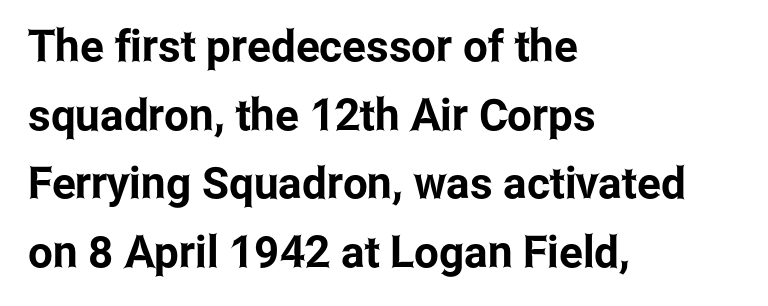
Honestly, the letter spacing is just normal — you wouldn't notice it. Upright lettering throughout. The space beneath each line is pristine and unruled. Nope, no serifs anywhere on these letters. A typesetter would call this proportional, since set widths differ per character. Line spacing here is normal.
